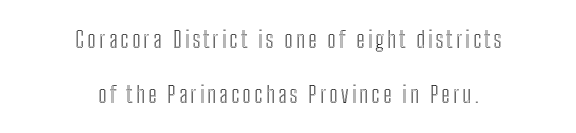
{"italic": "no", "underline": "no", "align": "center", "line_spacing": "loose", "line_spacing_ratio": 2.39, "glyph_px": 23}
